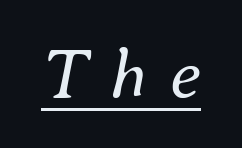
The image shows 71 px regular-weight type, italic (leaning right); set unusually wide letter spacing (+0.32 em), underlined; medium stroke contrast and a small x-height.
